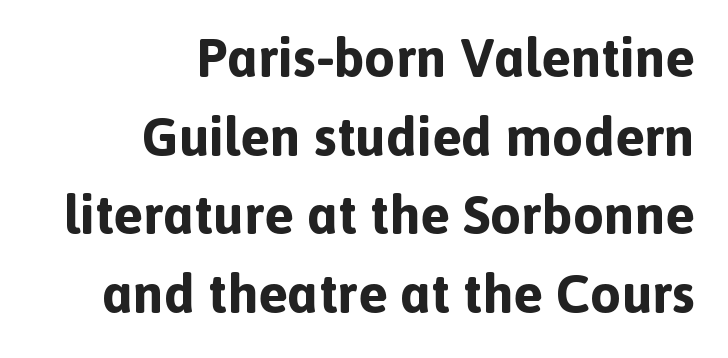
{"serif": "no", "italic": "no", "bold": "yes", "weight": "bold", "width": "normal", "x_height": "medium", "monospaced": "no", "underline": "no", "align": "right", "line_spacing": "normal", "line_spacing_ratio": 1.43, "letter_spacing": "normal", "letter_spacing_em": 0.0, "glyph_px": 55}
